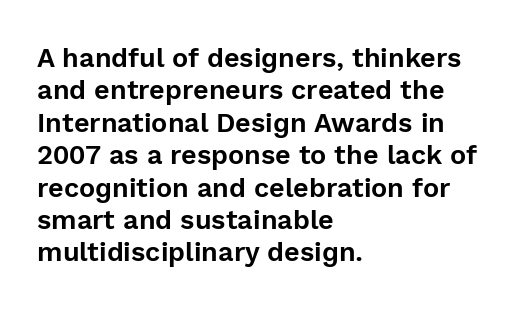
{"italic": "no", "underline": "no", "align": "left", "line_spacing_ratio": 1.2, "letter_spacing": "normal", "letter_spacing_em": 0.0, "glyph_px": 27}
